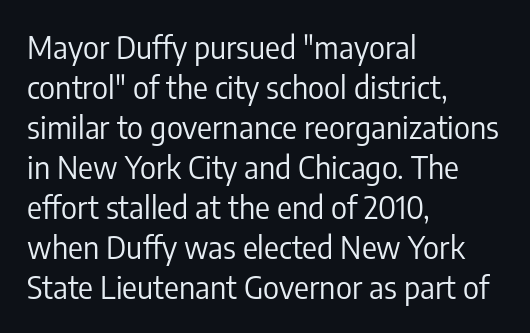
The image shows 31 px regular-weight, condensed sans-serif type, upright; set left-aligned, normal line spacing (1.29x), normal letter spacing, not underlined; low stroke contrast and a medium x-height.
